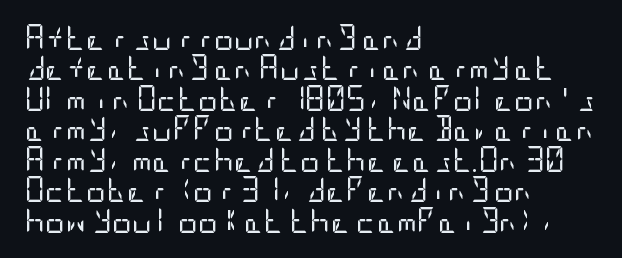
{"italic": "no", "bold": "no", "underline": "no", "align": "left", "line_spacing_ratio": 1.22, "letter_spacing": "normal", "letter_spacing_em": 0.0, "glyph_px": 25}
